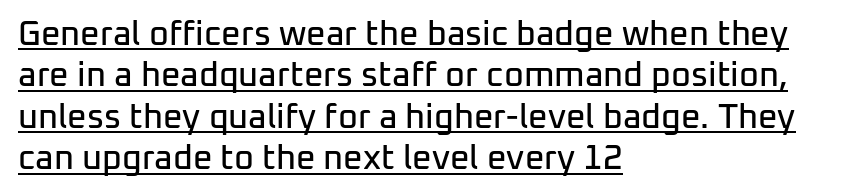
Proportional: the letters do not fall into vertical columns. This is the regular roman posture of the typeface. The line texture is even and compact thanks to regular tracking. Underline: present. Are there feet on the stems? There aren't — it's a sans. These lines stack with their left ends in a neat column.
